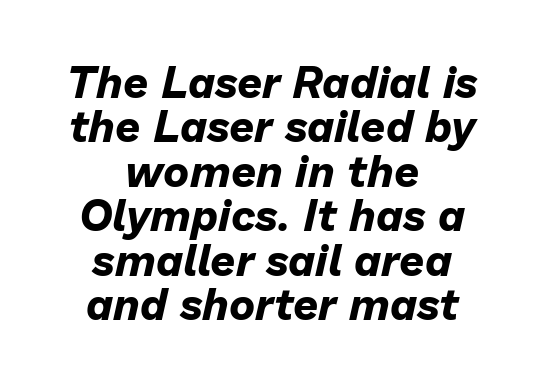
Q: Is the text bold? A: Yes.
Q: Is the text italic (slanted)? A: Yes, it leans right by about 13 degrees.
Q: Is the text underlined? A: No.
Q: How is the paragraph aligned? A: Centered.
Q: Is the spacing between letters normal or unusually wide? A: Normal.
Q: Is the spacing between lines tight, normal or loose? A: Tight.
Q: Width (condensed, normal, or wide)? A: Normal.
Q: Stroke contrast? A: Low.
Q: x-height? A: Medium.
Q: Monospaced? A: No.
